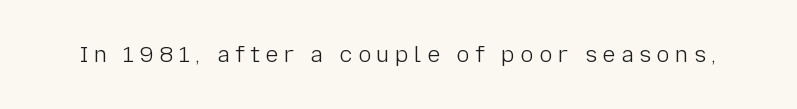
Q: Is the text bold? A: No.
Q: Is the text italic (slanted)? A: No, it is upright.
Q: Is the text underlined? A: No.
Q: Is the spacing between letters normal or unusually wide? A: Unusually wide.
